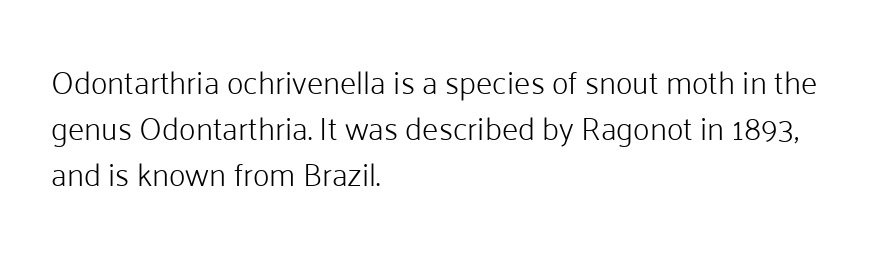
Weight: regular or lighter. Normally led — the rows are evenly, conventionally spaced. Nothing sits at the stroke ends, so this counts as sans-serif. How are the letters spaced? Ordinarily, with no added tracking. Looks like regular typesetting: each glyph gets only the width it needs. Rule under the text: the space is simply empty.
